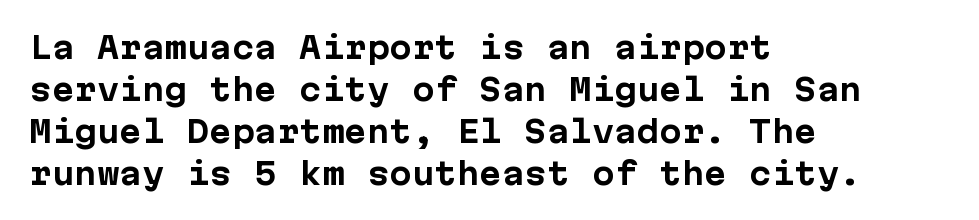
The specimen reads as upright at a glance. Is the block centered? No — it sits flush against the left margin. The line-height multiplier appears to be the usual default. Short note: letters normally spaced.
